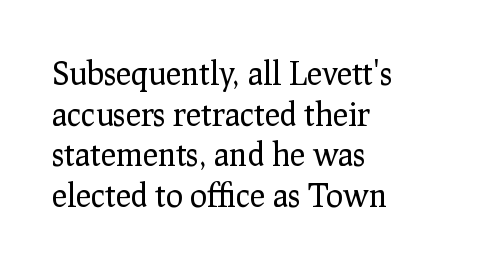
Q: Is the text bold? A: No.
Q: Is the text italic (slanted)? A: No, it is upright.
Q: Is the typeface a serif or a sans-serif typeface? A: Serif.
Q: Is the text underlined? A: No.
Q: How is the paragraph aligned? A: Left-aligned.
Q: Is the spacing between letters normal or unusually wide? A: Normal.
Q: Is the spacing between lines tight, normal or loose? A: Normal.
Q: Width (condensed, normal, or wide)? A: Normal.
Q: Stroke contrast? A: Low.
Q: x-height? A: Medium.
Q: Monospaced? A: No.
